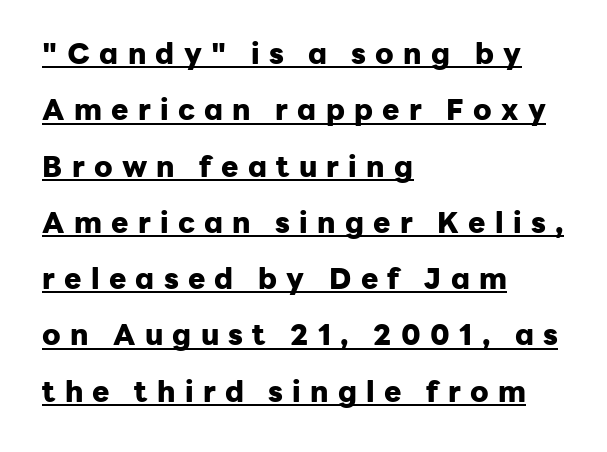
Q: Is the text bold? A: Yes.
Q: Is the text italic (slanted)? A: No, it is upright.
Q: Is the typeface a serif or a sans-serif typeface? A: Sans-serif.
Q: Is the text underlined? A: Yes.
Q: How is the paragraph aligned? A: Left-aligned.
Q: Is the spacing between letters normal or unusually wide? A: Unusually wide.
Q: Is the spacing between lines tight, normal or loose? A: Loose.
Q: Width (condensed, normal, or wide)? A: Normal.
Q: Stroke contrast? A: Low.
Q: x-height? A: Medium.
Q: Monospaced? A: No.
